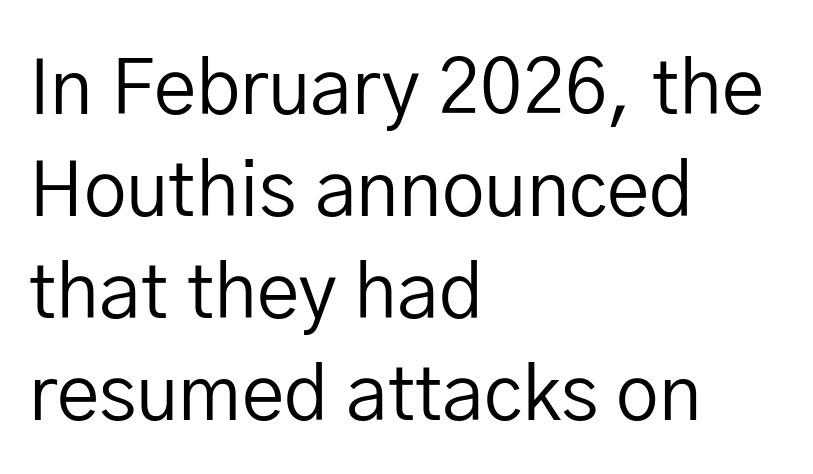
Tall strokes in this sample are plumb rather than angled. The passage shown stacks its lines at a standard gap. Summary of weight: not heavy and not bold. The line texture is even and compact thanks to regular tracking. Stroke terminals: plain, sans-serif. The baseline area is clear.
